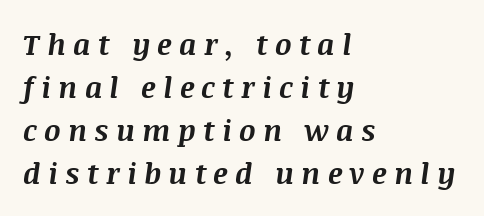
The image shows 29 px bold type, italic (leaning right); set left-aligned, normal line spacing (1.48x), unusually wide letter spacing (+0.25 em), not underlined; medium stroke contrast and a large x-height.
